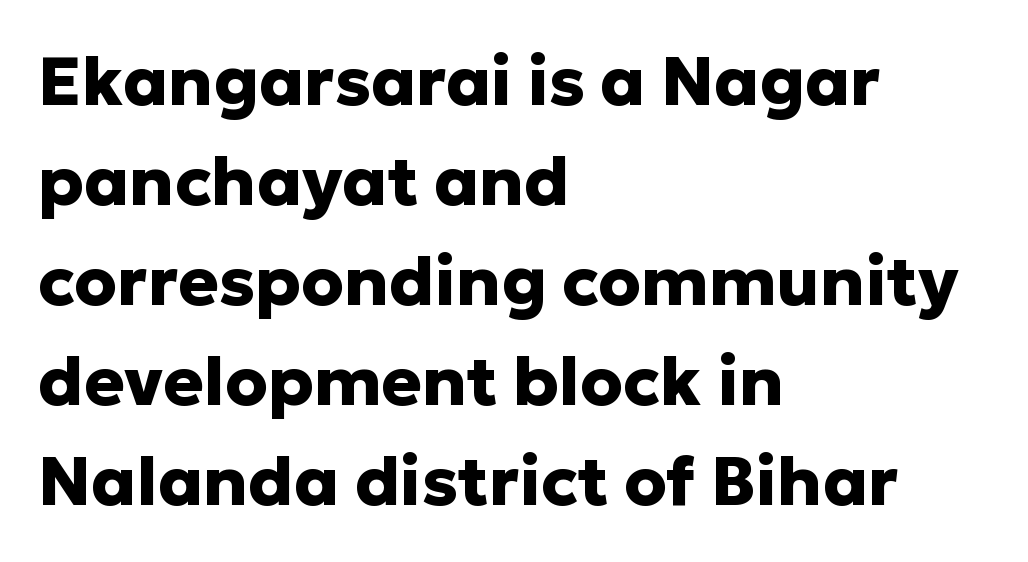
The image shows 68 px heavy sans-serif type, upright; set left-aligned, normal line spacing (1.47x), normal letter spacing, not underlined; low stroke contrast and a medium x-height.
